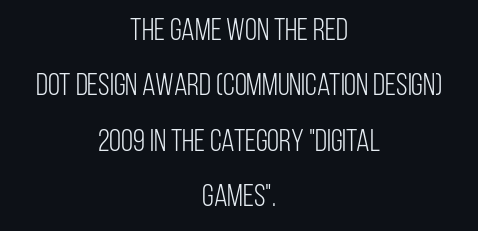
The image shows 31 px light, condensed sans-serif type, upright; set centered, line spacing 1.79x, normal letter spacing, not underlined; low stroke contrast and a large x-height.
